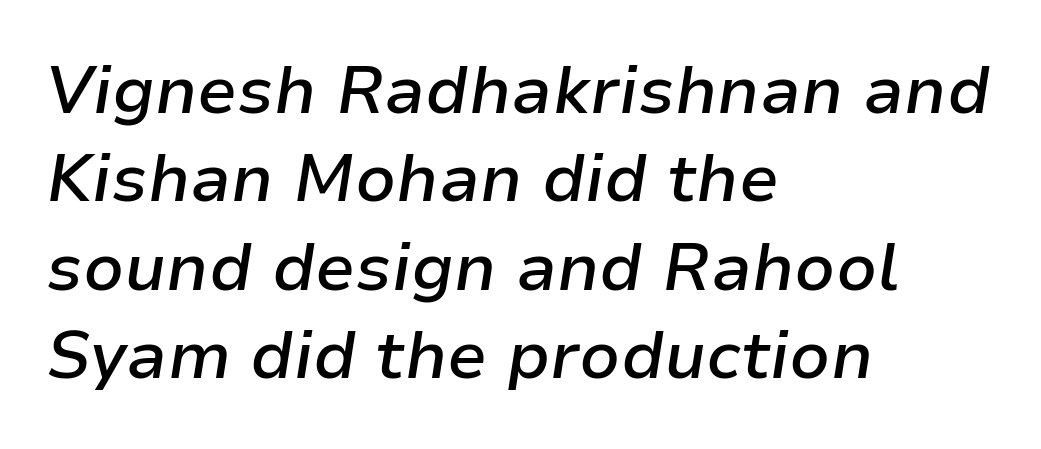
The glyphs look as if they've been sheared to an angle. Descenders hang freely into open space. What's the leading like? Ordinary, nothing unusual. The letters advance in unequal steps, a hallmark of proportional type.
